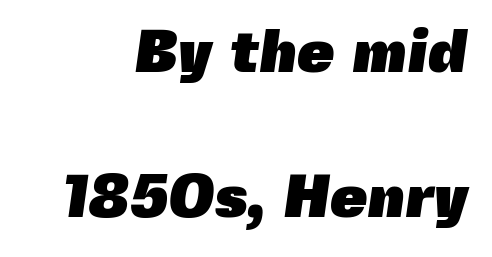
{"serif": "no", "bold": "yes", "weight": "heavy", "width": "normal", "x_height": "medium", "monospaced": "no", "underline": "no", "align": "right", "line_spacing": "loose", "line_spacing_ratio": 2.42, "letter_spacing": "normal", "letter_spacing_em": 0.0, "glyph_px": 60}
